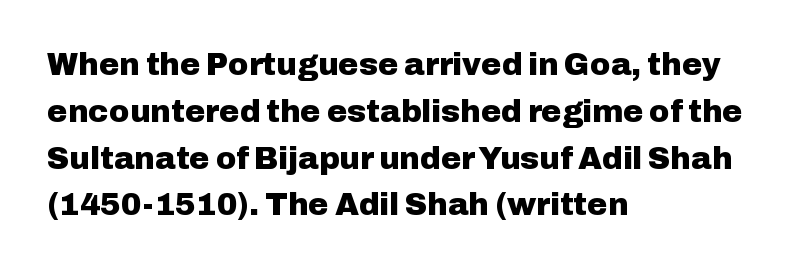
Which margin do the lines hug? The left one — the right edge is uneven. The text was rendered using a sans face with plain stroke endings. Set as a true bold cut, around the 700 mark. What's the leading like? Ordinary, nothing unusual.
